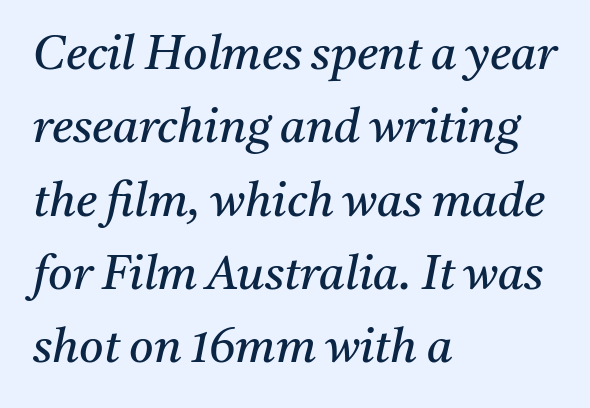
The baseline area is clear. Short and long lines alike share a common starting point at left. Think of a printed novel: that variable character pitch is what you see here. No heavy texture on the line: the type isn't bold.
